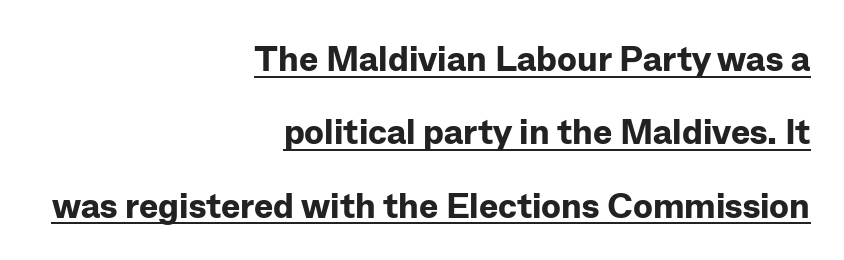
{"serif": "no", "italic": "no", "bold": "yes", "weight": "bold", "width": "normal", "stroke_contrast": "low", "x_height": "medium", "monospaced": "no", "underline": "yes", "align": "right", "line_spacing": "loose", "line_spacing_ratio": 2.04, "letter_spacing": "normal", "letter_spacing_em": 0.0, "glyph_px": 36}
